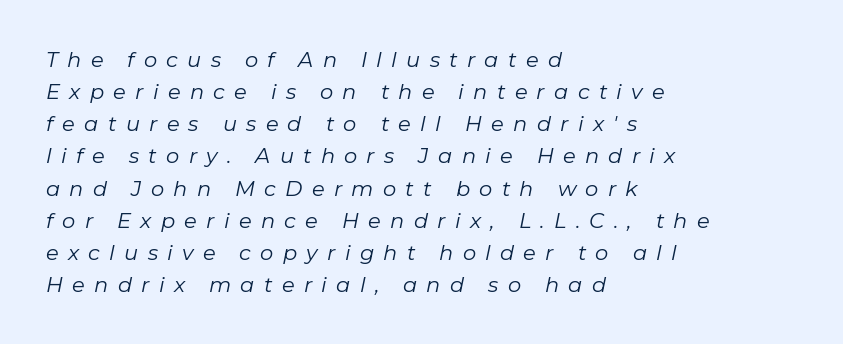
{"italic": "yes", "lean": "right", "slant_degrees": 11, "bold": "no", "underline": "no", "align": "left", "line_spacing": "normal", "line_spacing_ratio": 1.53, "letter_spacing": "wide", "letter_spacing_em": 0.44, "glyph_px": 21}
